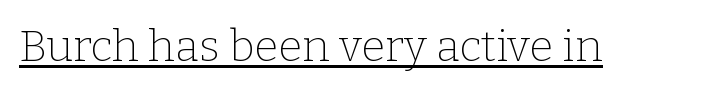
The image shows 44 px thin serif type, upright; set normal letter spacing, underlined; low stroke contrast and a medium x-height.
